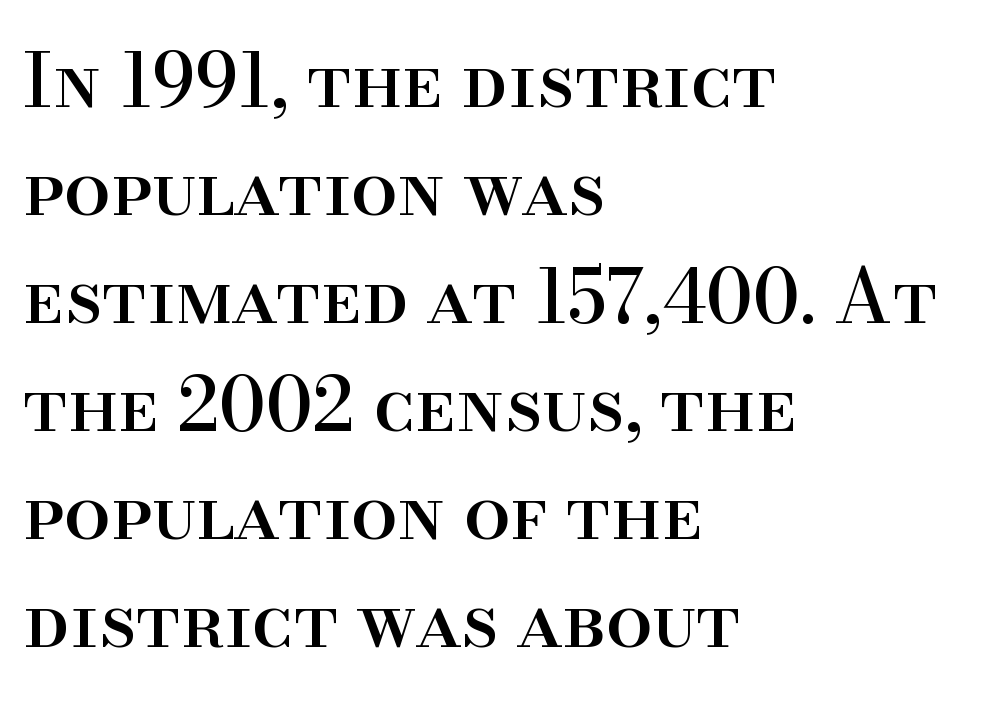
The image shows 74 px serif type, upright; set left-aligned, normal line spacing (1.46x), normal letter spacing, not underlined; high stroke contrast and a small x-height.
